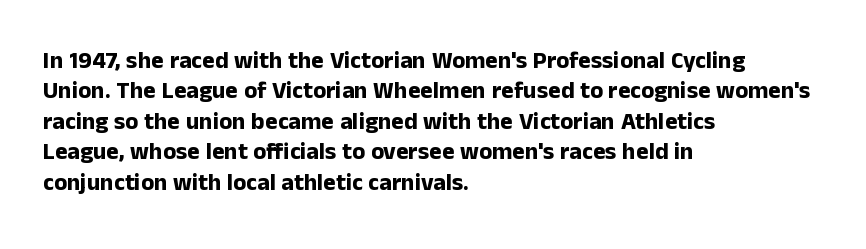
The image shows 24 px bold type, upright; set left-aligned, normal line spacing (1.27x), normal letter spacing, not underlined.
